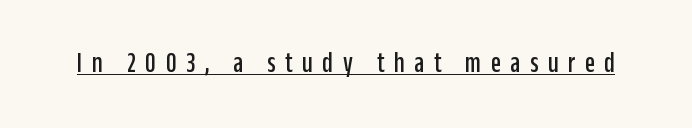
{"serif": "no", "italic": "no", "width": "condensed", "stroke_contrast": "low", "x_height": "large", "monospaced": "no", "underline": "yes", "letter_spacing": "wide", "letter_spacing_em": 0.33, "glyph_px": 29}
